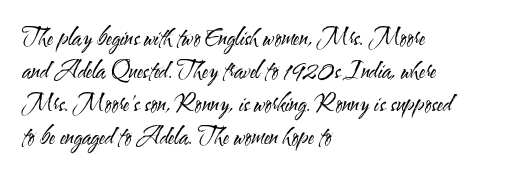
Q: Is the text bold? A: No.
Q: Is the text italic (slanted)? A: Yes.
Q: Is the text underlined? A: No.
Q: How is the paragraph aligned? A: Left-aligned.
Q: Is the spacing between letters normal or unusually wide? A: Normal.
Q: Is the spacing between lines tight, normal or loose? A: Normal.
